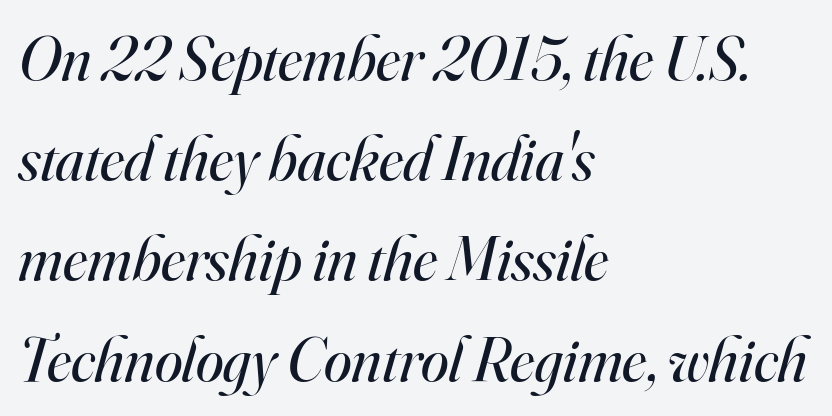
{"serif": "yes", "italic": "yes", "lean": "right", "slant_degrees": 16, "bold": "no", "weight": "regular", "width": "normal", "stroke_contrast": "high", "x_height": "small", "monospaced": "no", "underline": "no", "align": "left", "line_spacing": "normal", "line_spacing_ratio": 1.59, "letter_spacing": "normal", "letter_spacing_em": 0.0, "glyph_px": 63}
